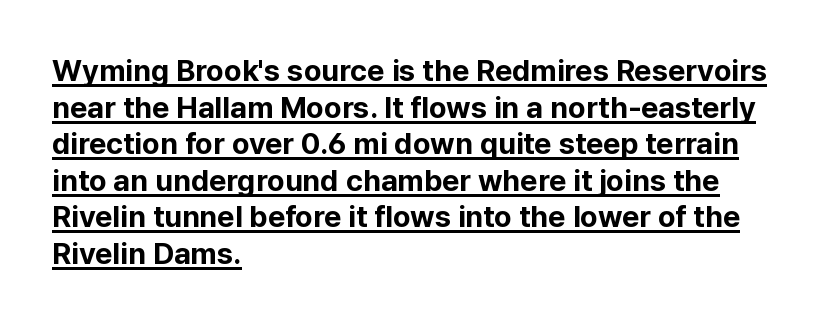
The image shows 30 px bold sans-serif type, upright; set left-aligned, line spacing 1.22x, normal letter spacing, underlined; low stroke contrast and a medium x-height.
